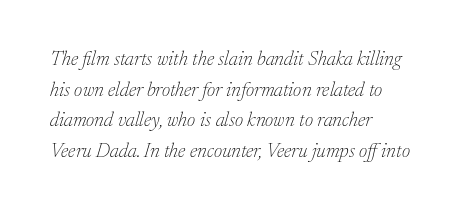
{"italic": "yes", "lean": "right", "slant_degrees": 17, "bold": "no", "underline": "no", "align": "left", "line_spacing": "normal", "line_spacing_ratio": 1.53, "letter_spacing": "normal", "letter_spacing_em": 0.0, "glyph_px": 20}
